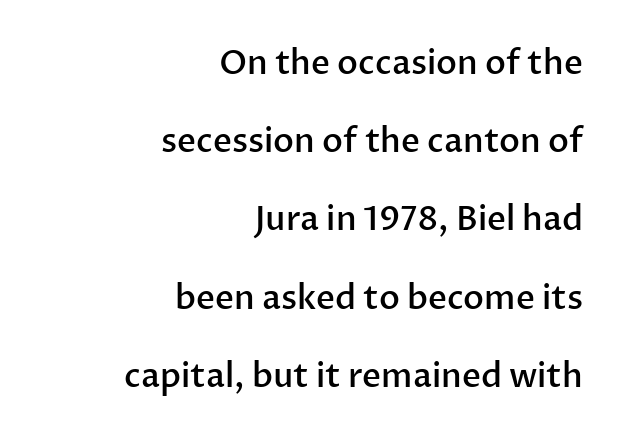
Q: Is the text bold? A: Semi-bold.
Q: Is the text italic (slanted)? A: No, it is upright.
Q: Is the typeface a serif or a sans-serif typeface? A: Sans-serif.
Q: Is the text underlined? A: No.
Q: How is the paragraph aligned? A: Right-aligned.
Q: Is the spacing between letters normal or unusually wide? A: Normal.
Q: Is the spacing between lines tight, normal or loose? A: Loose.
Q: Width (condensed, normal, or wide)? A: Normal.
Q: Stroke contrast? A: Low.
Q: x-height? A: Medium.
Q: Monospaced? A: No.
